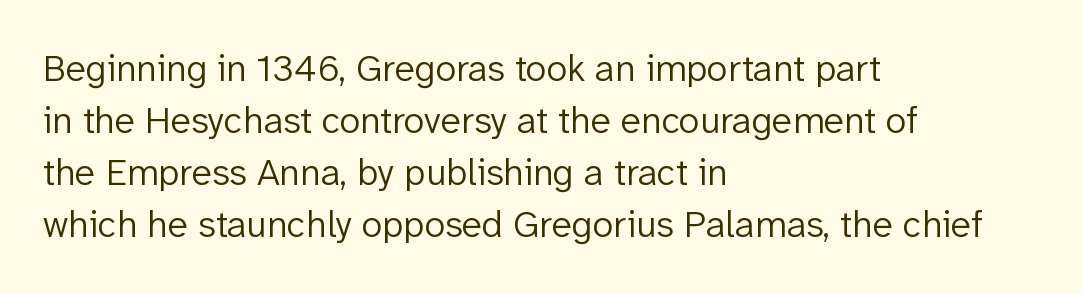
Examine the stroke ends and you'll find no serifs. Short note: letters normally spaced. Looks like regular typesetting: each glyph gets only the width it needs. Is the stroke heavy? The answer is a plain regular-or-lighter. Casual observation: everything's shoved over to the left.
